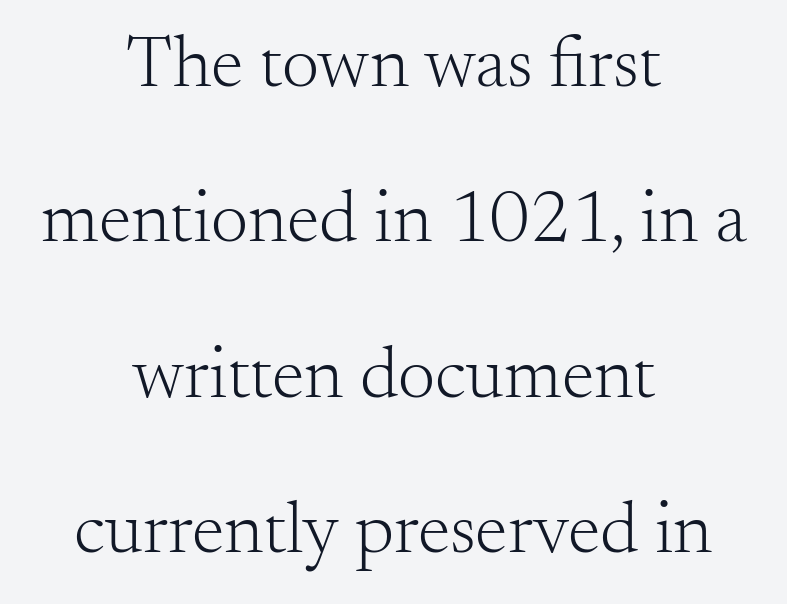
{"serif": "yes", "italic": "no", "bold": "no", "weight": "light", "width": "normal", "stroke_contrast": "medium", "x_height": "small", "monospaced": "no", "underline": "no", "align": "center", "line_spacing": "loose", "line_spacing_ratio": 2.1, "letter_spacing": "normal", "letter_spacing_em": 0.0, "glyph_px": 74}
